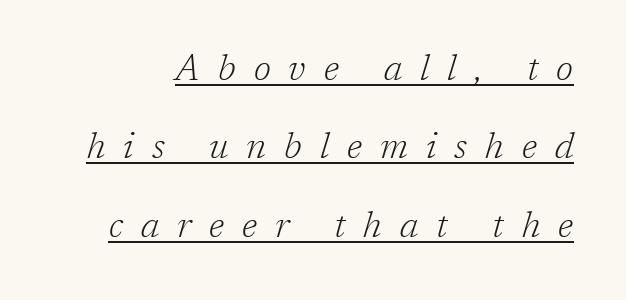
The image shows 36 px light serif type, italic (leaning right); set loose line spacing (2.18x), unusually wide letter spacing (+0.5 em), underlined; low stroke contrast and a medium x-height.
